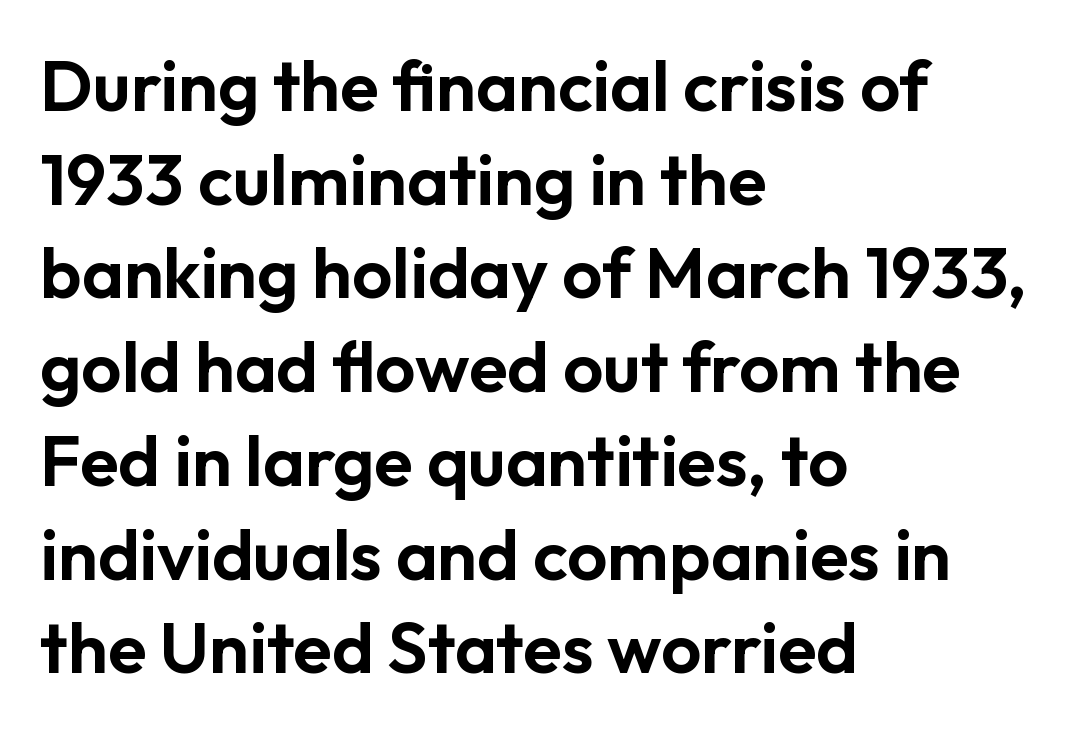
The image shows 71 px sans-serif type, upright; set left-aligned, normal line spacing (1.32x), normal letter spacing, not underlined; low stroke contrast and a medium x-height.
